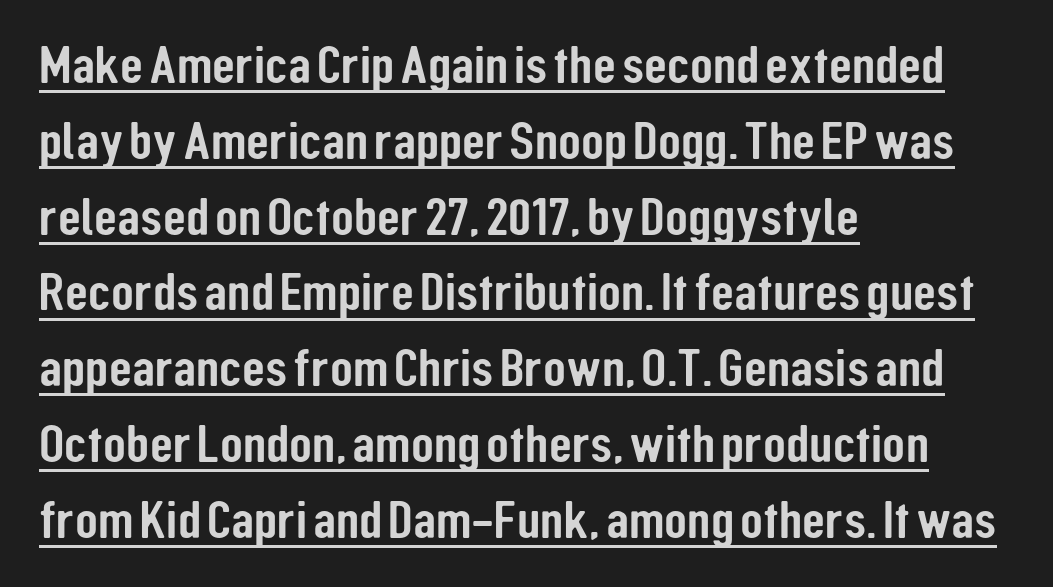
This is underlined copy, the kind a proofreader might mark for attention. The lettering holds an erect, upright posture throughout. These lines are composed in type without serifs. Character widths vary here, with narrow letters taking less room than wide ones. The lines in this sample share a left origin and differ only in where they stop. Horizontal bands of white between lines are of average thickness.
